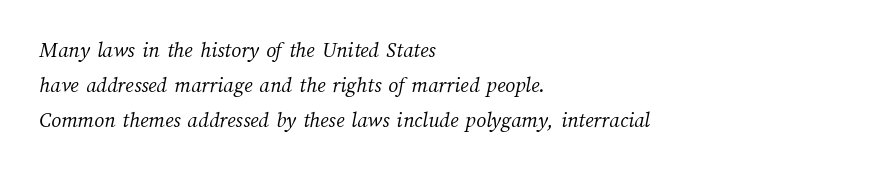
Unmarked baselines from the first word to the last. Line starts are locked; line ends wander. Stroke thickness stays within the range of a standard reading face or lighter. Does the leading feel generous? No, just average. Nobody touched the tracking dial on this one.
